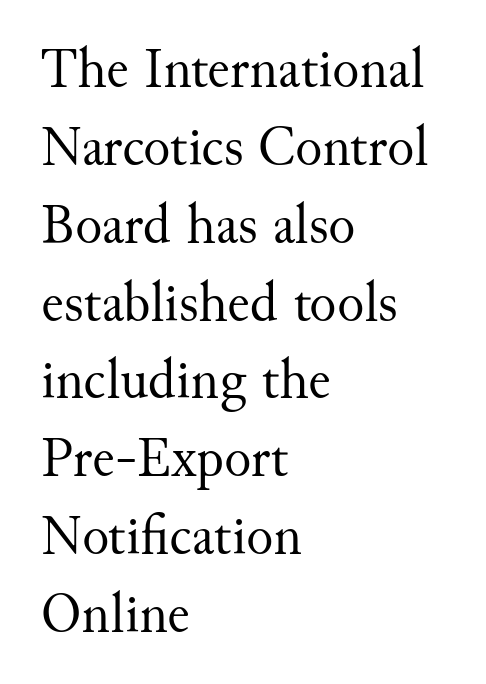
Descenders are the only things crossing below the line. Leading: standard. The compositor pushed each line to the left boundary. The font family rendered here belongs to the serif group.
